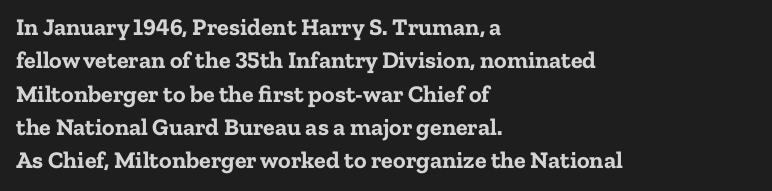
The image shows 24 px bold type, upright; set left-aligned, normal line spacing (1.39x), normal letter spacing, not underlined.
